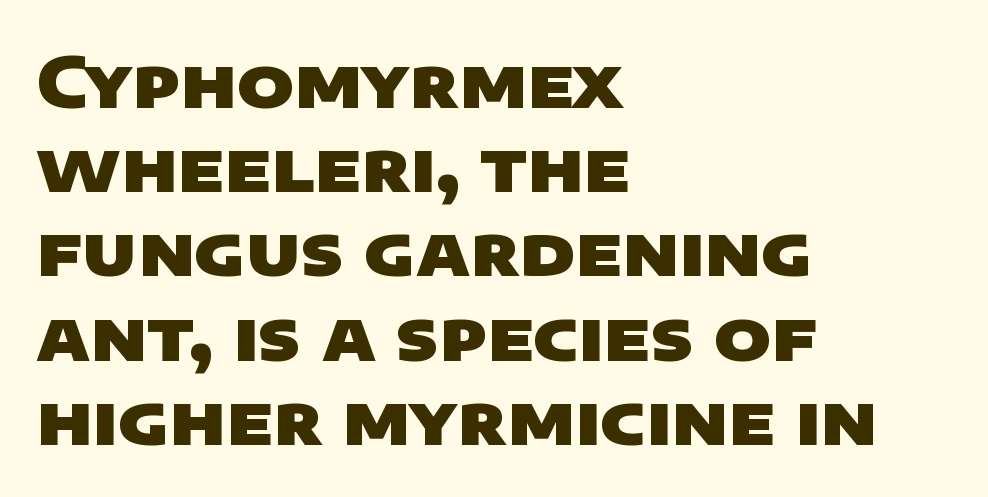
Note the varied advance widths — an 'i' is clearly narrower than an 'm'. The face used here has the dense, thick strokes of a bold. The text block is weighted toward the left margin, trailing off unevenly rightward. Plain, unruled lines of type. Serif or sans? Sans — the stroke terminals are bare. This rendering leaves character spacing at its baseline value.
